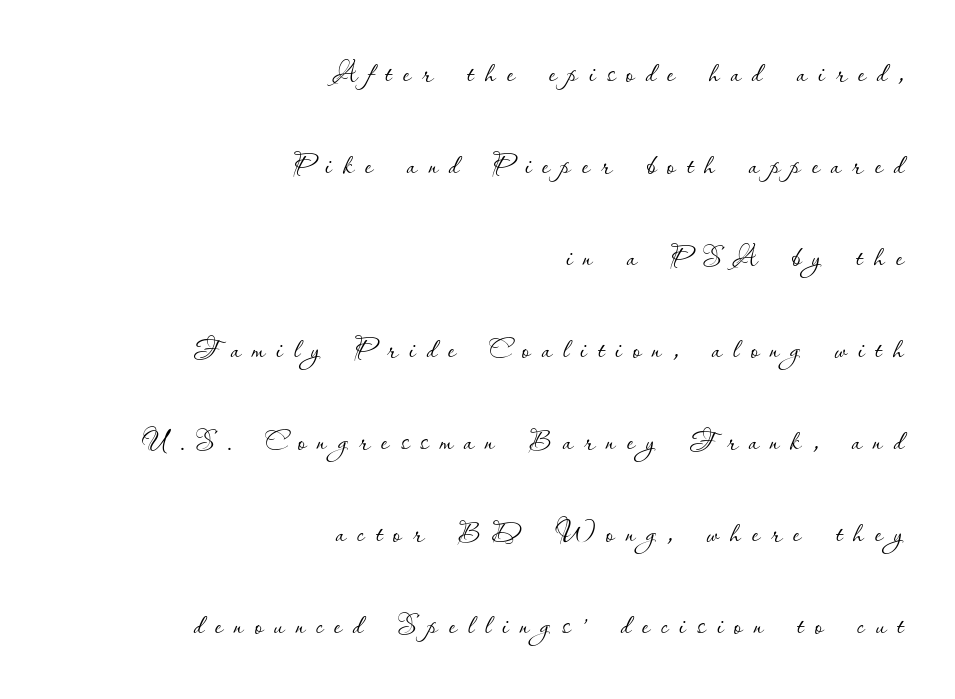
These lines are rendered in a variable-pitch font. Decoration check: the copy has no underline. Notice how the passage keeps a crisp vertical edge on the right only. A typesetter would call this leading open, well beyond the default.
